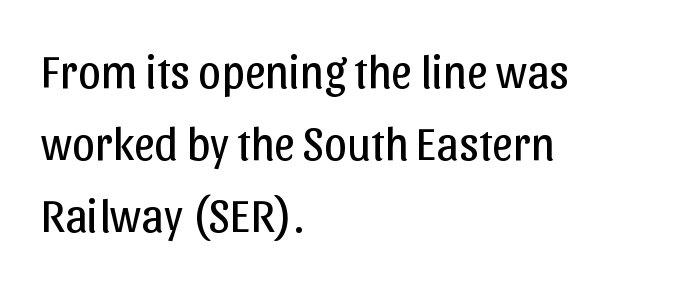
The image shows 46 px regular-weight sans-serif type, upright; set left-aligned, normal line spacing (1.57x), normal letter spacing, not underlined; low stroke contrast and a medium x-height.
